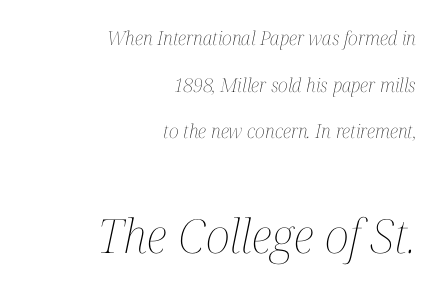
Characters follow at the spacing the type designer built in. Does the lettering tilt? It does — this is italic. Character widths vary here, with narrow letters taking less room than wide ones. Stem width sits at or under what a default text font uses. The string is rendered with underlining switched off.
